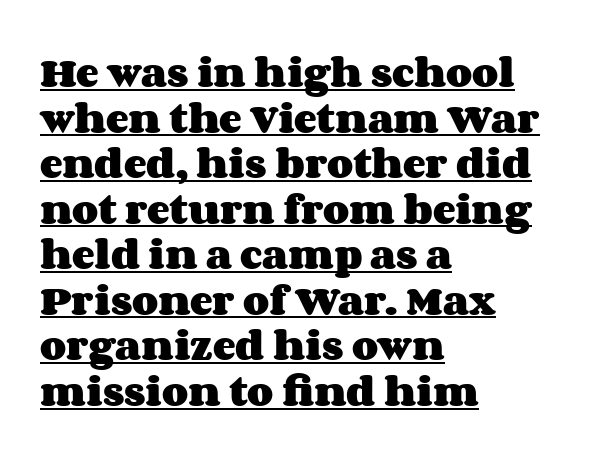
A rule runs beneath these lines of type. The rendering anchors every line to the left-hand side. Caption: bold face, heavy strokes. Here the designer chose a conventional face with non-uniform glyph widths.
